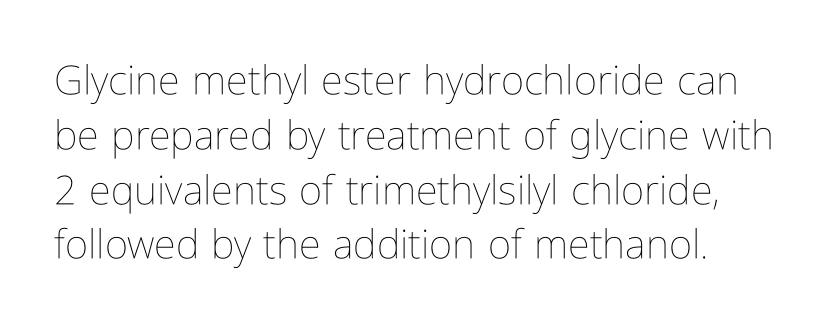
The rendering anchors every line to the left-hand side. Successive baselines arrive at the customary interval. Plain, unruled lines of type. Looks like regular typesetting: each glyph gets only the width it needs.
